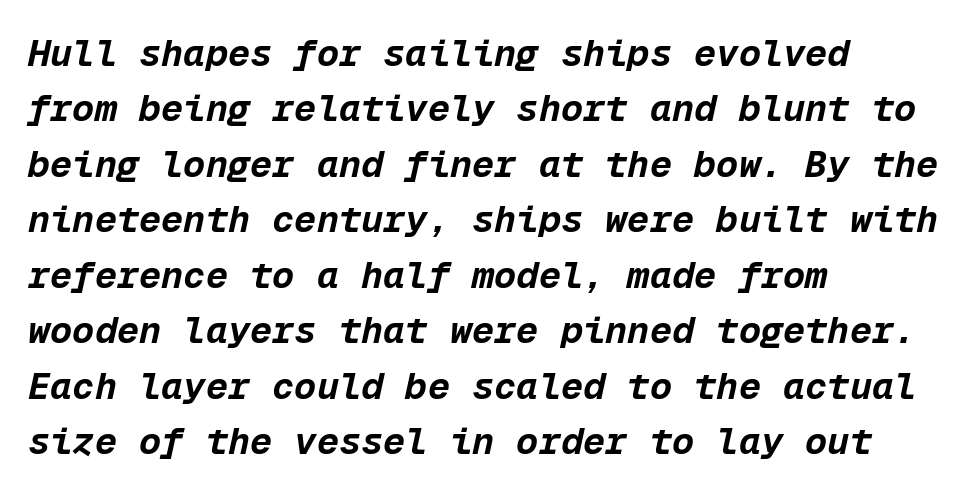
Words appear dense and cohesive because spacing is normal. Italic: yes, the glyphs are oblique. Stroke thickness is high; the sample reads as a true bold. Do the characters align in a grid? Yes, the font is monospaced. Each new line begins a customary step beneath the previous one. Which margin do the lines hug? The left one — the right edge is uneven.
